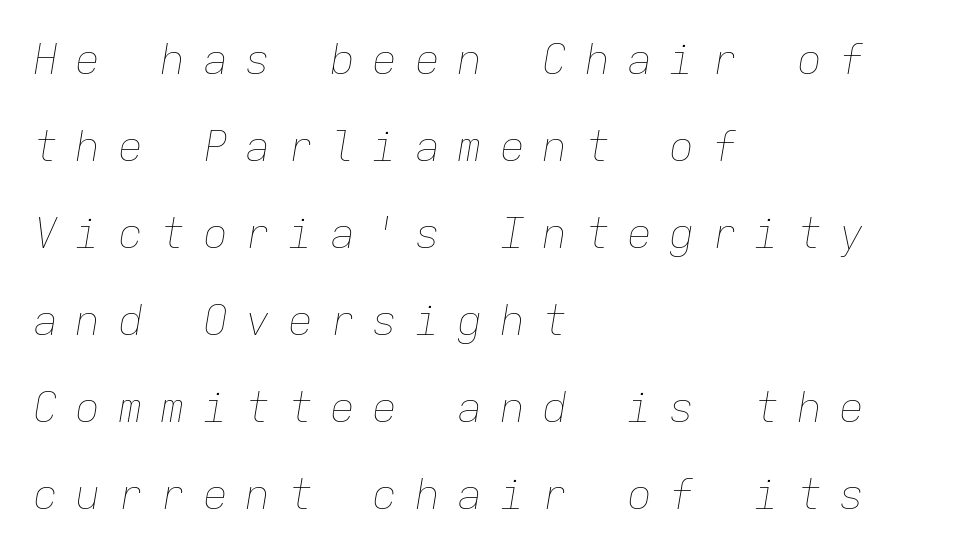
Does the leading feel generous? Absolutely, it's lavish. Spacing verdict: monospaced, one width for all characters. If you drew a line through each stem, it would be angled. Spacing between characters has been opened up far beyond the box default.
